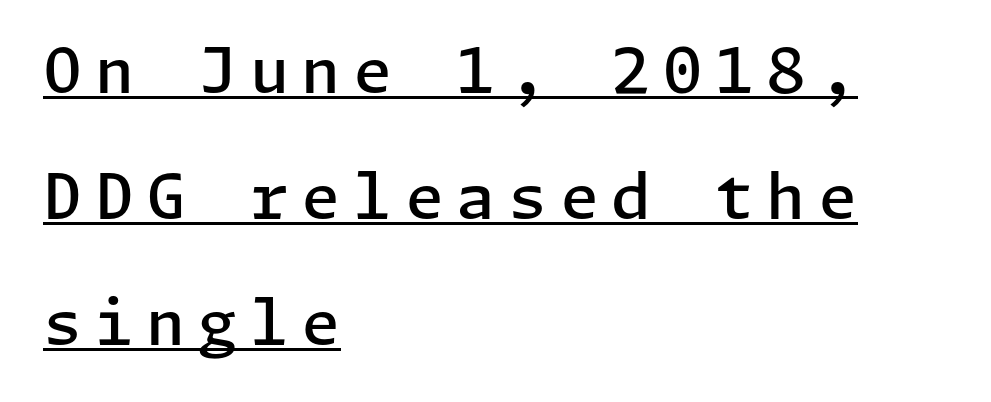
The image shows 63 px semibold sans-serif type, upright; set left-aligned, loose line spacing (2.0x), unusually wide letter spacing (+0.2 em), underlined; low stroke contrast and a medium x-height.
